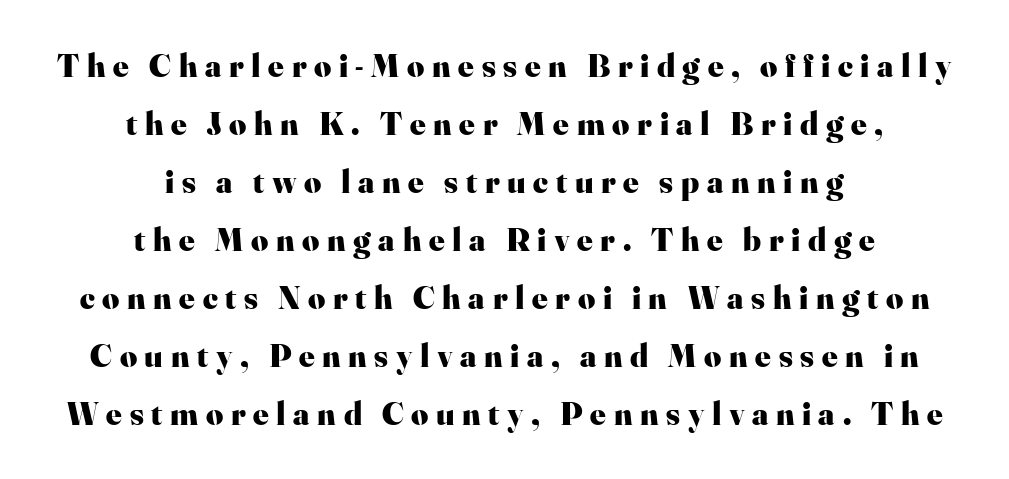
The image shows 33 px heavy serif type, upright; set centered, line spacing 1.76x, unusually wide letter spacing (+0.23 em), not underlined; high stroke contrast and a small x-height.
